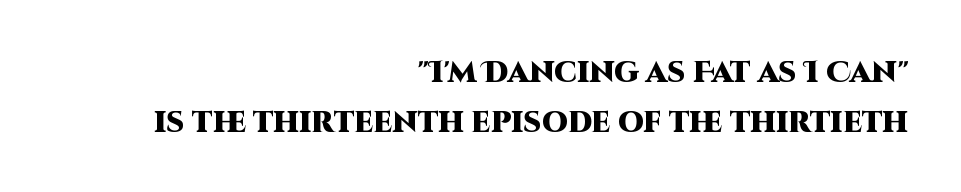
{"serif": "no", "italic": "no", "bold": "yes", "weight": "heavy", "width": "normal", "stroke_contrast": "high", "x_height": "large", "monospaced": "no", "underline": "no", "align": "right", "line_spacing_ratio": 1.74, "letter_spacing": "normal", "letter_spacing_em": 0.0, "glyph_px": 29}
